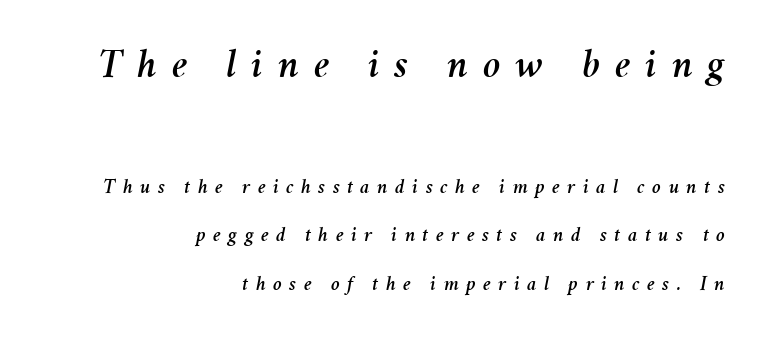
Descenders hang freely into open space. Baseline-to-baseline distance is far greater than the letter height. The glyphs look as if they've been sheared to an angle. Every row of glyphs terminates at an identical x-position on the right.
